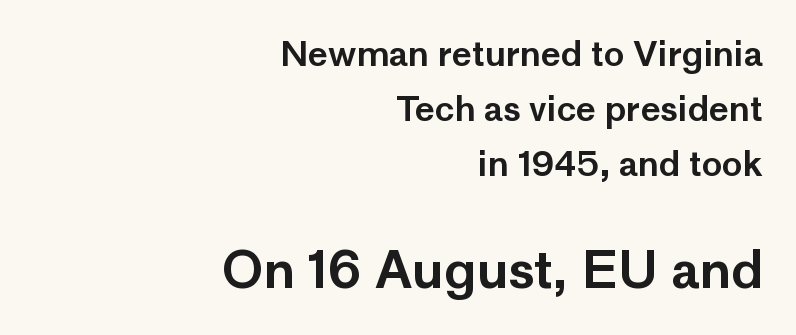
The image shows 51 px sans-serif type, upright; set right-aligned, normal line spacing (1.62x), normal letter spacing, not underlined; the second (bottom) block is 1.5x larger; low stroke contrast and a medium x-height.
